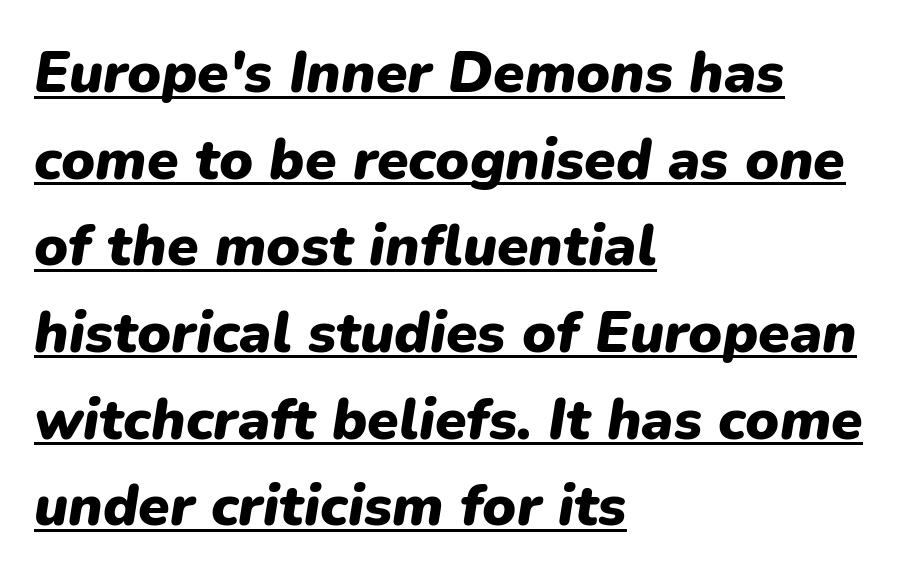
Chunky letters — that's bold for sure. Is the letter spacing exaggerated? No — it looks like the ordinary default. Every word sits above its own underline. Notice how descenders clear the ascenders below comfortably — that's standard leading. The paragraph has a hard left edge and a soft right edge. Compared with ordinary roman type, these characters are visibly tilted.
